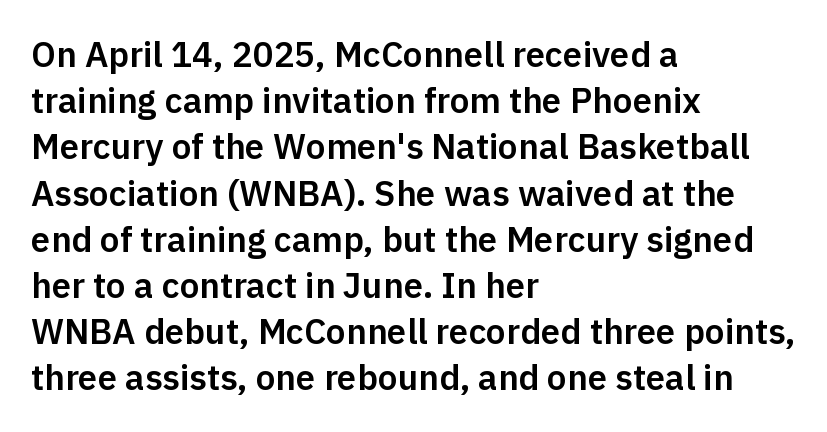
Q: Is the text italic (slanted)? A: No, it is upright.
Q: Is the typeface a serif or a sans-serif typeface? A: Sans-serif.
Q: Is the text underlined? A: No.
Q: How is the paragraph aligned? A: Left-aligned.
Q: Is the spacing between letters normal or unusually wide? A: Normal.
Q: Is the spacing between lines tight, normal or loose? A: Normal.
Q: Width (condensed, normal, or wide)? A: Normal.
Q: Stroke contrast? A: Low.
Q: x-height? A: Medium.
Q: Monospaced? A: No.
